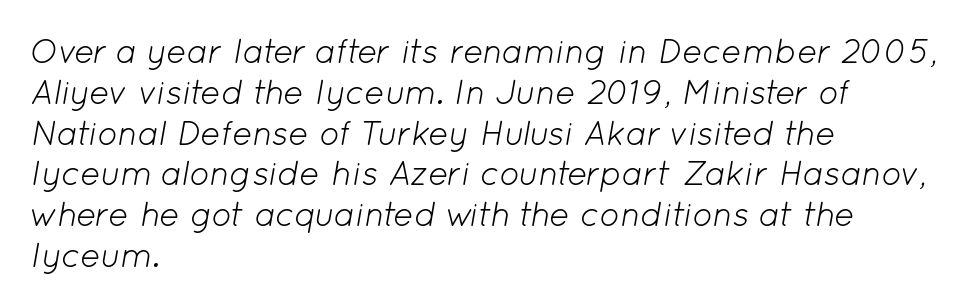
The image shows 34 px light type, italic (leaning right); set left-aligned, line spacing 1.2x, normal letter spacing, not underlined; low stroke contrast and a medium x-height.
